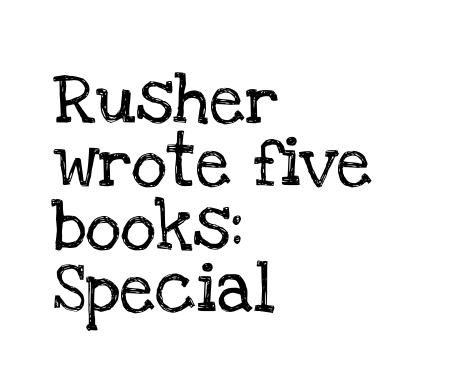
The image shows 50 px serif type, upright; set left-aligned, normal line spacing (1.26x), normal letter spacing, not underlined; low stroke contrast and a large x-height.
